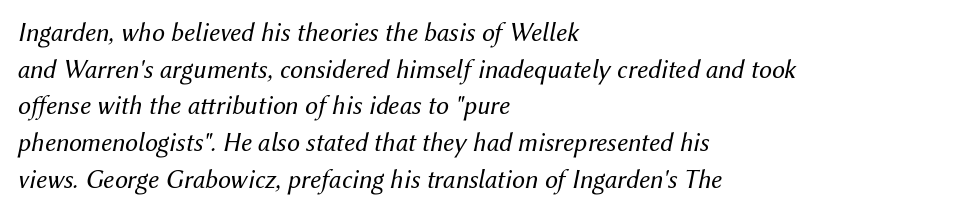
Q: Is the text bold? A: No.
Q: Is the text italic (slanted)? A: Yes, it leans right by about 12 degrees.
Q: Is the text underlined? A: No.
Q: How is the paragraph aligned? A: Left-aligned.
Q: Is the spacing between letters normal or unusually wide? A: Normal.
Q: Is the spacing between lines tight, normal or loose? A: Normal.
